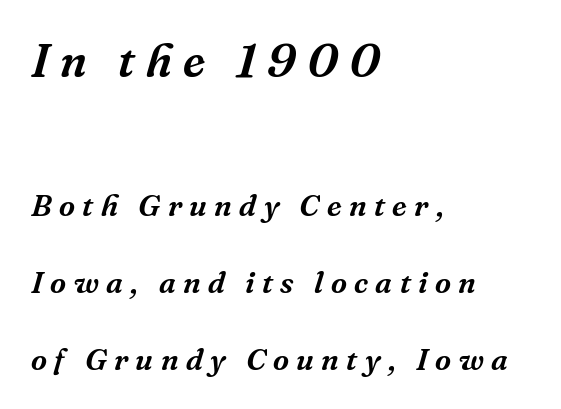
The image shows 47 px serif type, italic (leaning right); set left-aligned, loose line spacing (2.48x), unusually wide letter spacing (+0.24 em), not underlined; the first (top) block is 1.52x larger; medium stroke contrast and a medium x-height.
